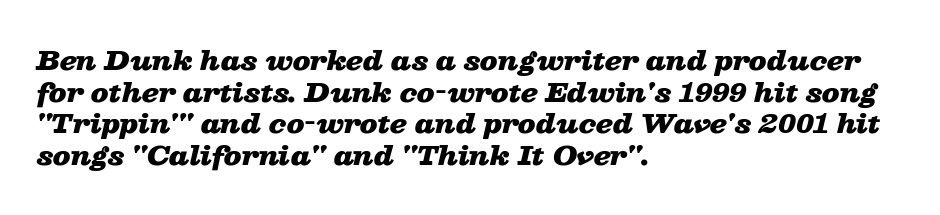
{"italic": "yes", "lean": "right", "slant_degrees": 13, "bold": "yes", "underline": "no", "align": "left", "line_spacing_ratio": 1.22, "letter_spacing": "normal", "letter_spacing_em": 0.0, "glyph_px": 26}
